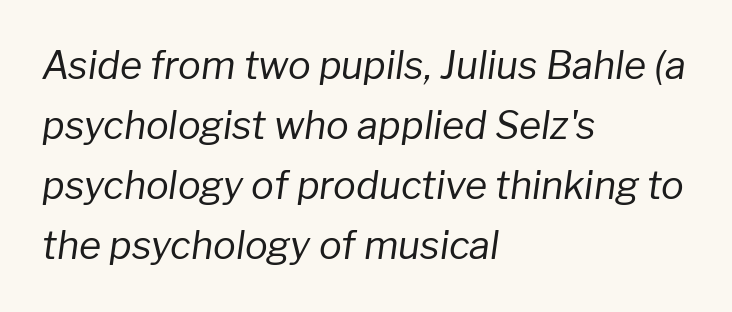
{"italic": "yes", "lean": "right", "slant_degrees": 8, "bold": "no", "weight": "regular", "width": "normal", "stroke_contrast": "low", "x_height": "medium", "monospaced": "no", "underline": "no", "align": "left", "line_spacing": "normal", "line_spacing_ratio": 1.58, "letter_spacing": "normal", "letter_spacing_em": 0.0, "glyph_px": 38}
